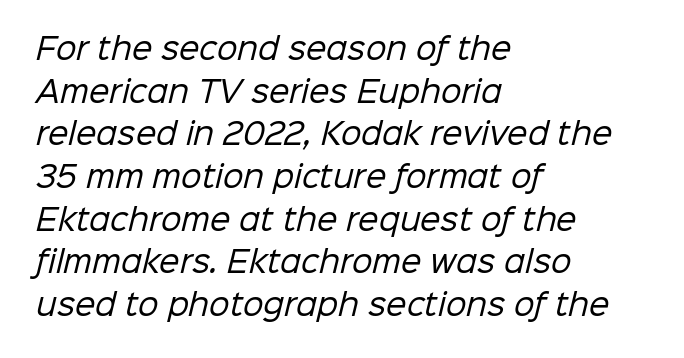
The space directly below the letters is spotless. The letters carry no serifs — their stems end cleanly without finishing strokes. Here the designer chose a conventional face with non-uniform glyph widths. Short note: letters normally spaced. Layout note: lines flush left.
